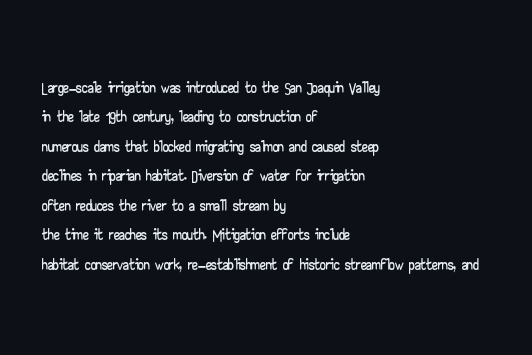
The image shows 23 px text type, upright; set left-aligned, normal line spacing (1.28x), normal letter spacing, not underlined.
